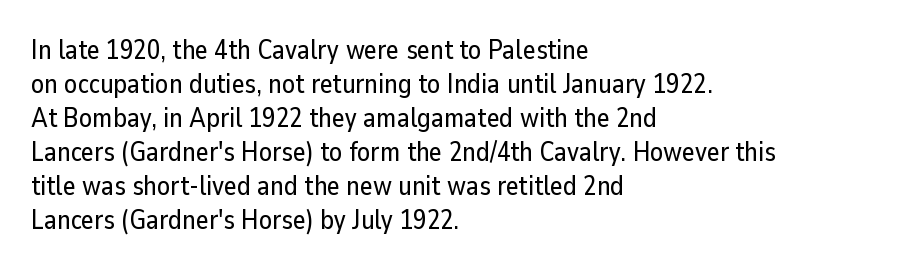
The image shows 27 px text type, upright; set left-aligned, normal line spacing (1.26x), normal letter spacing, not underlined.
